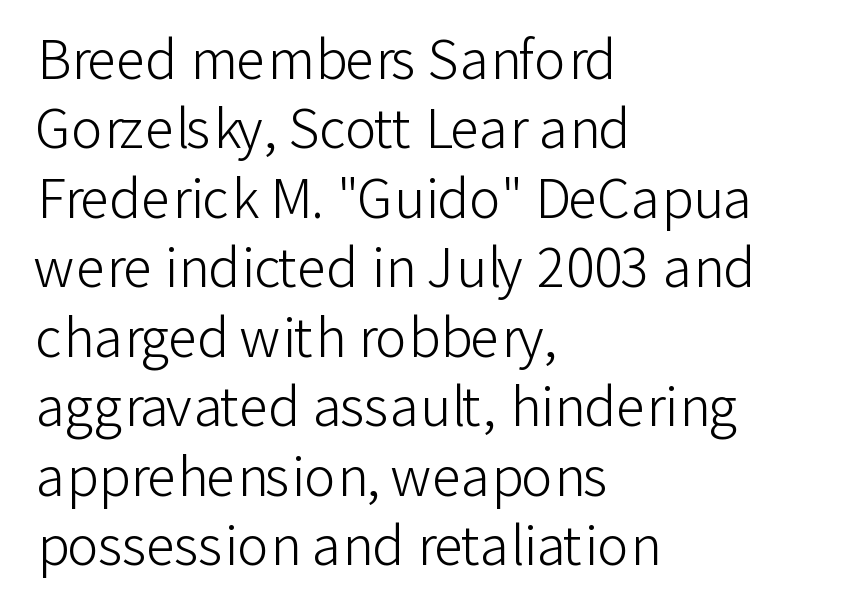
The image shows 53 px light sans-serif type, upright; set left-aligned, normal line spacing (1.31x), normal letter spacing, not underlined; low stroke contrast and a medium x-height.
